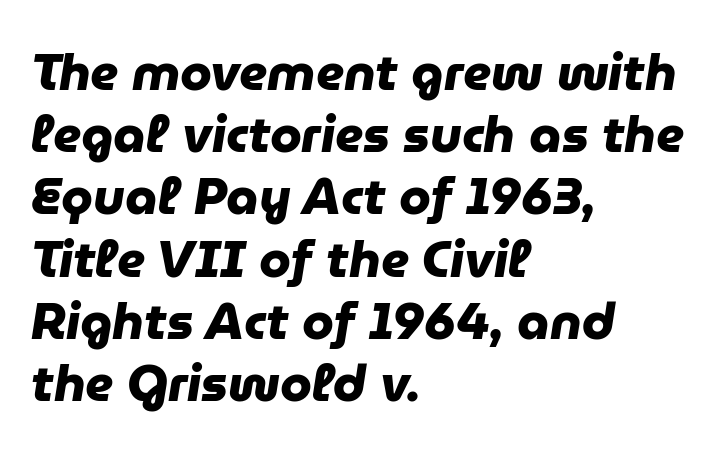
Q: Is the text bold? A: Yes.
Q: Is the typeface a serif or a sans-serif typeface? A: Sans-serif.
Q: Is the text underlined? A: No.
Q: How is the paragraph aligned? A: Left-aligned.
Q: Is the spacing between letters normal or unusually wide? A: Normal.
Q: Width (condensed, normal, or wide)? A: Normal.
Q: Stroke contrast? A: Low.
Q: x-height? A: Medium.
Q: Monospaced? A: No.
